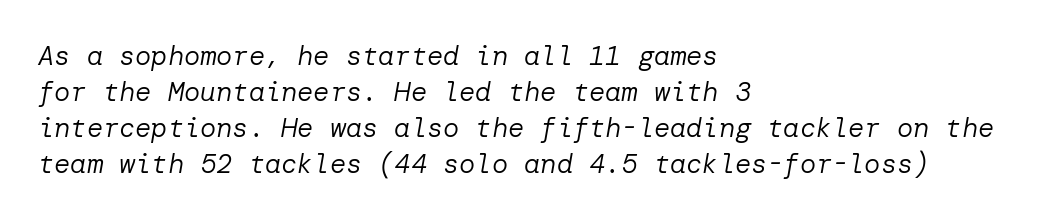
The image shows 27 px text type, italic (leaning right); set left-aligned, normal line spacing (1.33x), normal letter spacing, not underlined.
